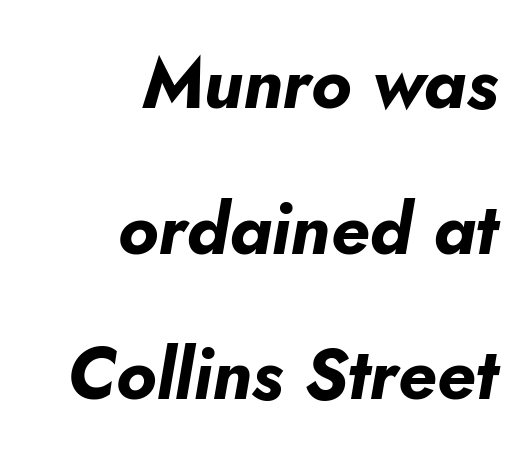
{"italic": "yes", "lean": "right", "slant_degrees": 10, "bold": "yes", "weight": "bold", "width": "normal", "stroke_contrast": "low", "x_height": "small", "monospaced": "no", "underline": "no", "align": "right", "line_spacing": "loose", "line_spacing_ratio": 2.05, "letter_spacing": "normal", "letter_spacing_em": 0.0, "glyph_px": 71}
